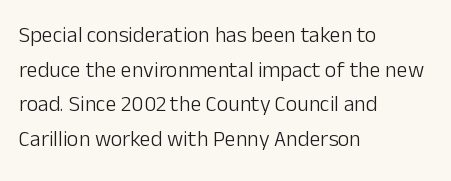
Q: Is the text bold? A: No.
Q: Is the text italic (slanted)? A: No, it is upright.
Q: Is the text underlined? A: No.
Q: How is the paragraph aligned? A: Left-aligned.
Q: Is the spacing between letters normal or unusually wide? A: Normal.
Q: Is the spacing between lines tight, normal or loose? A: Normal.
